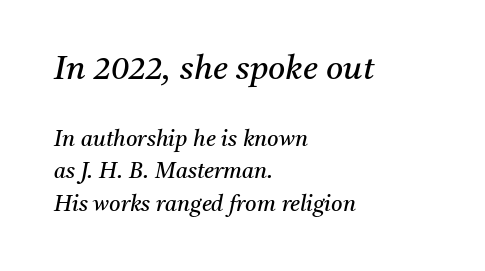
Q: Is the text bold? A: No.
Q: Is the text italic (slanted)? A: Yes, it leans right by about 11 degrees.
Q: Is the typeface a serif or a sans-serif typeface? A: Serif.
Q: Is the text underlined? A: No.
Q: How is the paragraph aligned? A: Left-aligned.
Q: Is the spacing between letters normal or unusually wide? A: Normal.
Q: Is the spacing between lines tight, normal or loose? A: Normal.
Q: Which block of text is set in a larger size, the first (top) or the second (bottom)? A: The first (top) one.
Q: Width (condensed, normal, or wide)? A: Normal.
Q: Stroke contrast? A: Medium.
Q: x-height? A: Medium.
Q: Monospaced? A: No.
